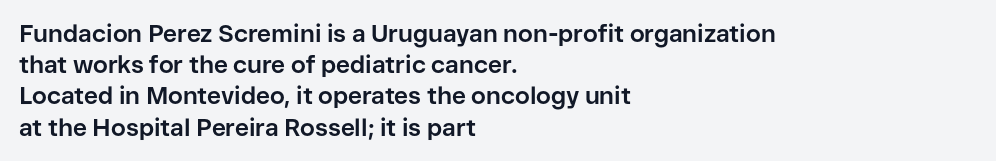
{"italic": "no", "bold": "yes", "underline": "no", "align": "left", "line_spacing": "normal", "line_spacing_ratio": 1.3, "letter_spacing": "normal", "letter_spacing_em": 0.0, "glyph_px": 24}
